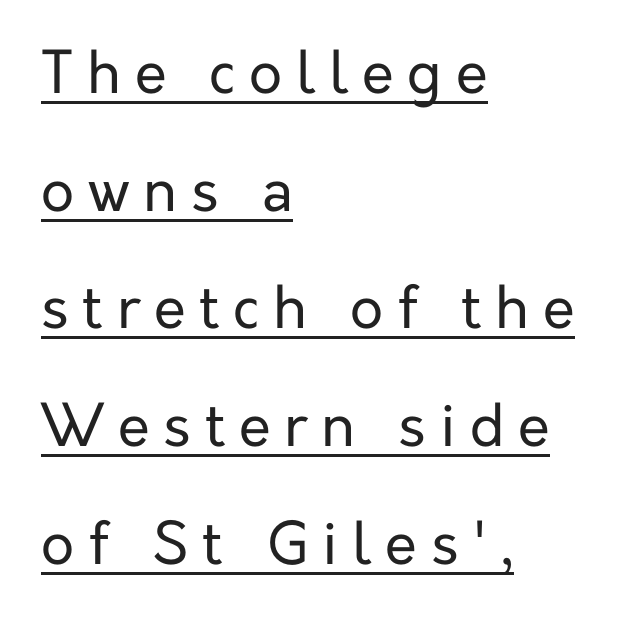
Q: Is the text bold? A: No.
Q: Is the text italic (slanted)? A: No, it is upright.
Q: Is the typeface a serif or a sans-serif typeface? A: Sans-serif.
Q: Is the text underlined? A: Yes.
Q: How is the paragraph aligned? A: Left-aligned.
Q: Is the spacing between letters normal or unusually wide? A: Unusually wide.
Q: Is the spacing between lines tight, normal or loose? A: Loose.
Q: Width (condensed, normal, or wide)? A: Normal.
Q: Stroke contrast? A: Low.
Q: x-height? A: Medium.
Q: Monospaced? A: No.
